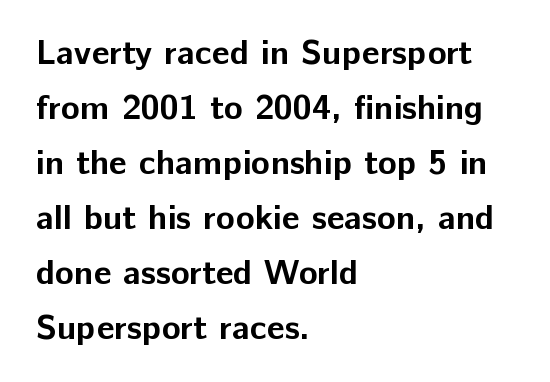
{"serif": "no", "italic": "no", "bold": "yes", "weight": "bold", "width": "normal", "stroke_contrast": "low", "x_height": "medium", "monospaced": "no", "underline": "no", "align": "left", "line_spacing": "normal", "line_spacing_ratio": 1.57, "letter_spacing": "normal", "letter_spacing_em": 0.0, "glyph_px": 35}
